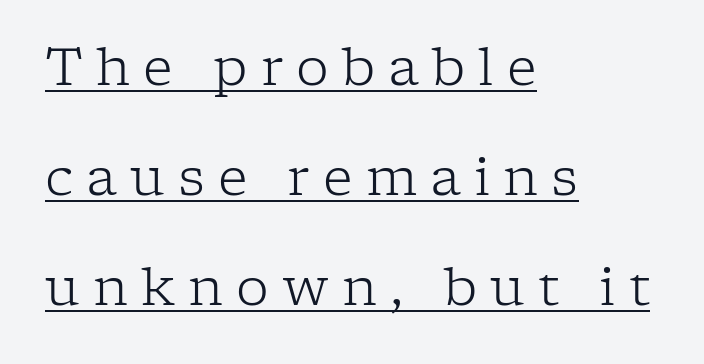
Q: Is the text bold? A: No.
Q: Is the text italic (slanted)? A: No, it is upright.
Q: Is the typeface a serif or a sans-serif typeface? A: Serif.
Q: Is the text underlined? A: Yes.
Q: How is the paragraph aligned? A: Left-aligned.
Q: Is the spacing between letters normal or unusually wide? A: Unusually wide.
Q: Is the spacing between lines tight, normal or loose? A: Loose.
Q: Width (condensed, normal, or wide)? A: Normal.
Q: Stroke contrast? A: Low.
Q: x-height? A: Medium.
Q: Monospaced? A: No.
